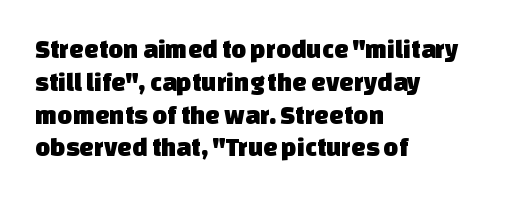
Rows of type keep a routine distance in the vertical direction. These lines stack with their left ends in a neat column. The horizontal fit of the characters is conventional and even. Underline: absent.
